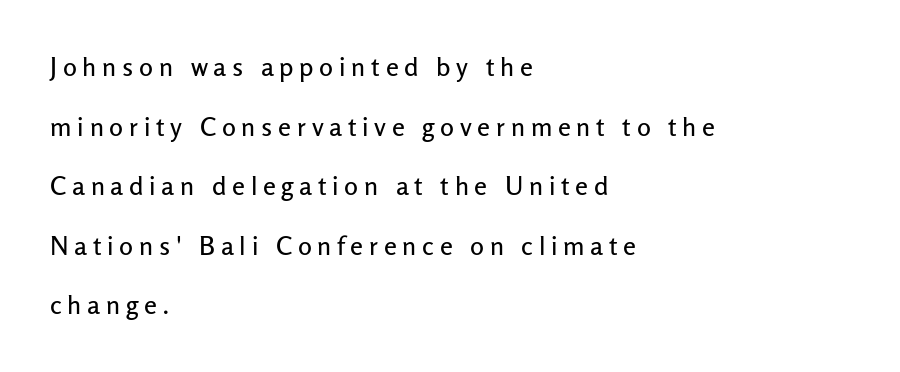
The image shows 26 px text type, upright; set left-aligned, loose line spacing (2.29x), unusually wide letter spacing (+0.22 em), not underlined.
